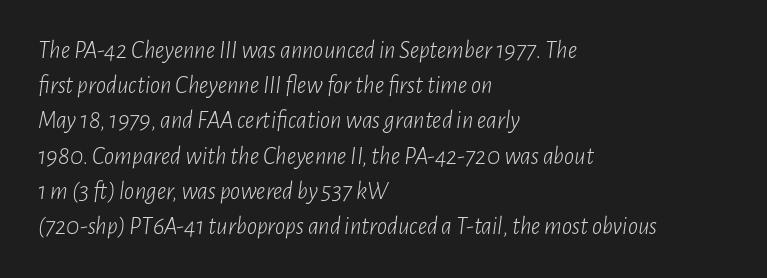
{"italic": "yes", "lean": "right", "slant_degrees": 7, "bold": "no", "underline": "no", "align": "left", "line_spacing": "normal", "line_spacing_ratio": 1.41, "letter_spacing": "normal", "letter_spacing_em": 0.0, "glyph_px": 25}
